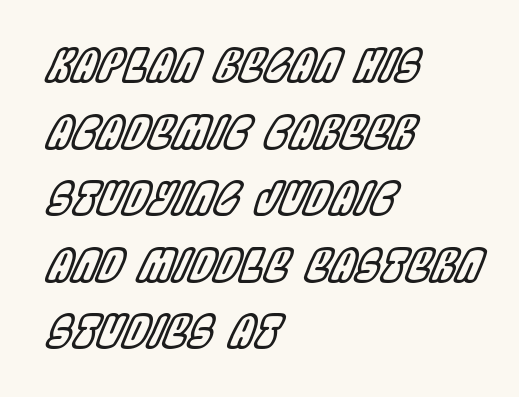
Q: Is the text italic (slanted)? A: Yes, it leans right by about 22 degrees.
Q: Is the text underlined? A: No.
Q: How is the paragraph aligned? A: Left-aligned.
Q: Is the spacing between letters normal or unusually wide? A: Normal.
Q: Is the spacing between lines tight, normal or loose? A: Normal.
Q: Width (condensed, normal, or wide)? A: Condensed.
Q: x-height? A: Large.
Q: Monospaced? A: No.
